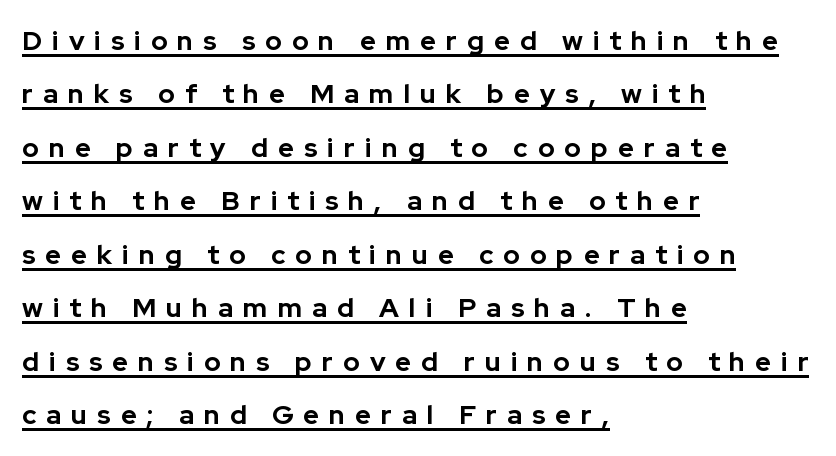
{"italic": "no", "bold": "yes", "underline": "yes", "align": "left", "line_spacing": "loose", "line_spacing_ratio": 1.98, "letter_spacing": "wide", "letter_spacing_em": 0.37, "glyph_px": 27}
